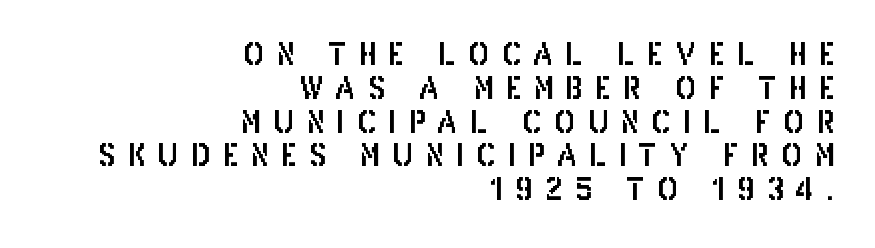
Q: Is the text italic (slanted)? A: No, it is upright.
Q: Is the typeface a serif or a sans-serif typeface? A: Sans-serif.
Q: Is the text underlined? A: No.
Q: How is the paragraph aligned? A: Right-aligned.
Q: Is the spacing between letters normal or unusually wide? A: Unusually wide.
Q: Is the spacing between lines tight, normal or loose? A: Tight.
Q: Width (condensed, normal, or wide)? A: Condensed.
Q: Stroke contrast? A: Low.
Q: x-height? A: Large.
Q: Monospaced? A: No.
